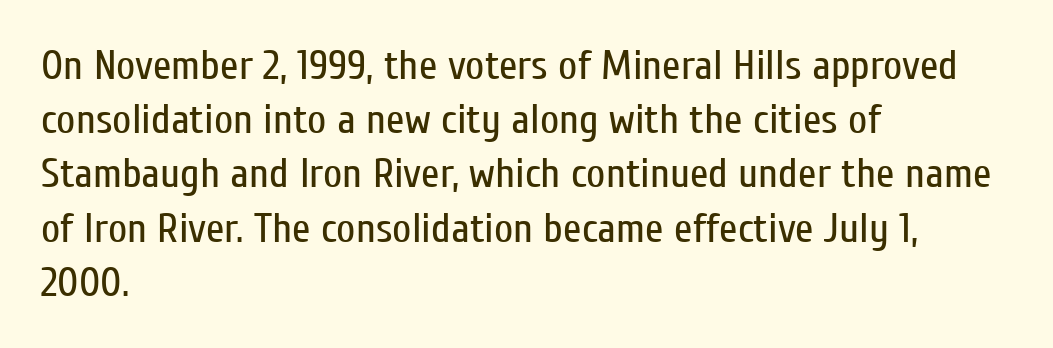
{"serif": "no", "italic": "no", "bold": "no", "weight": "regular", "width": "condensed", "stroke_contrast": "low", "x_height": "medium", "monospaced": "no", "underline": "no", "align": "left", "line_spacing": "normal", "line_spacing_ratio": 1.29, "letter_spacing": "normal", "letter_spacing_em": 0.0, "glyph_px": 42}
